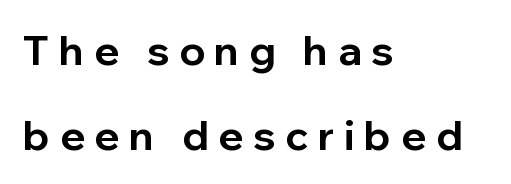
The image shows 41 px bold sans-serif type, upright; set left-aligned, loose line spacing (2.07x), unusually wide letter spacing (+0.24 em), not underlined; low stroke contrast and a medium x-height.
